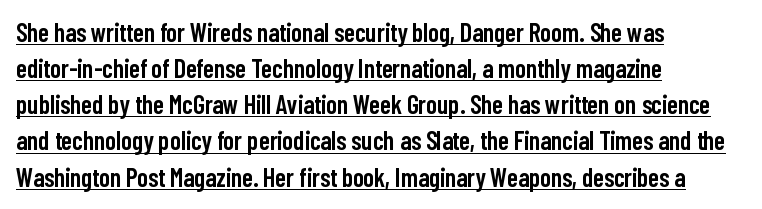
{"italic": "no", "bold": "semi", "underline": "yes", "align": "left", "line_spacing": "normal", "line_spacing_ratio": 1.39, "letter_spacing": "normal", "letter_spacing_em": 0.0, "glyph_px": 26}
